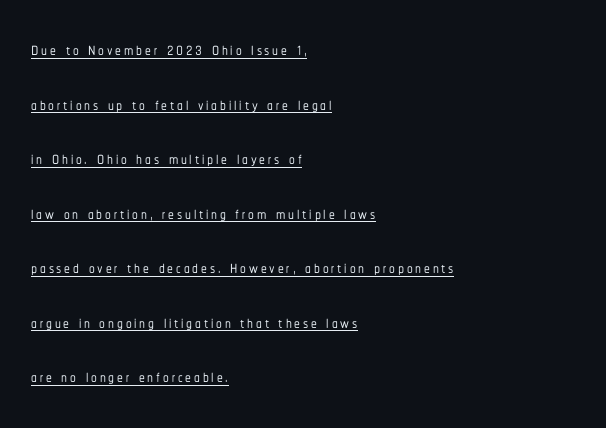
The image shows 23 px text type, upright; set left-aligned, loose line spacing (2.37x), underlined.
